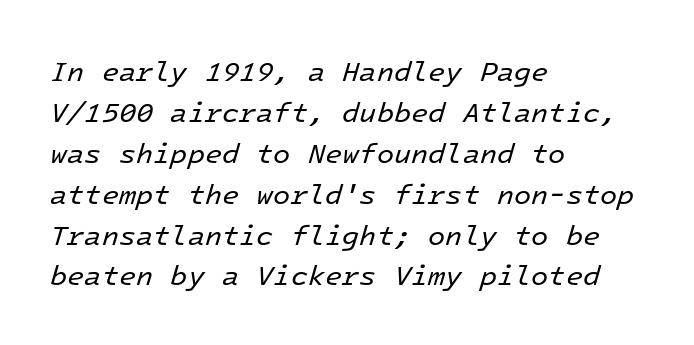
Fixed-width glyphs throughout — classic coding-font behaviour. A bare baseline throughout the passage. Is the type slanted? Yes — the strokes lean at a clear angle. No extra tracking has been applied to these lines. Whoever set this chose a conventional vertical rhythm. Layout note: lines flush left.
